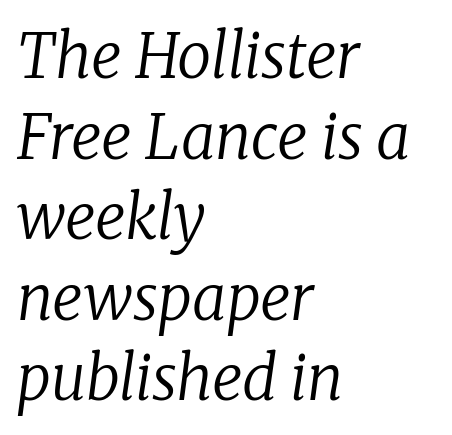
A bare baseline throughout the passage. You could not count columns in this text — the font is proportionally spaced. No extra tracking has been applied to these lines. Is there much room between lines? A standard amount, neither cramped nor airy.
